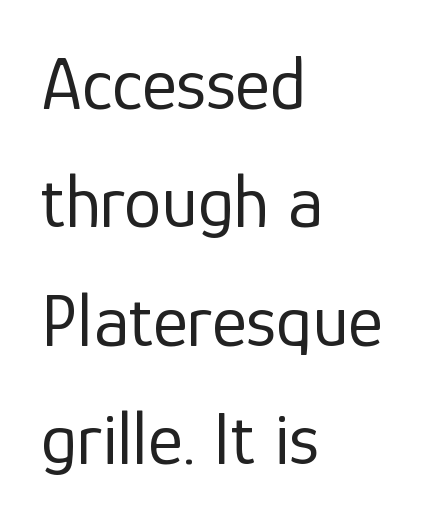
{"serif": "no", "italic": "no", "bold": "no", "weight": "regular", "width": "normal", "stroke_contrast": "low", "x_height": "medium", "monospaced": "no", "underline": "no", "align": "left", "line_spacing": "normal", "line_spacing_ratio": 1.58, "letter_spacing": "normal", "letter_spacing_em": 0.0, "glyph_px": 75}
